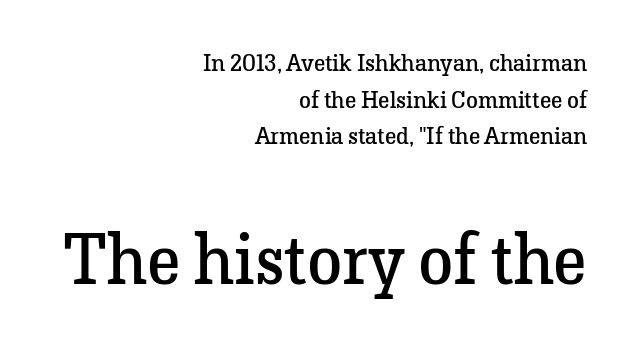
Q: Is the text bold? A: No.
Q: Is the text italic (slanted)? A: No, it is upright.
Q: Is the typeface a serif or a sans-serif typeface? A: Serif.
Q: Is the text underlined? A: No.
Q: How is the paragraph aligned? A: Right-aligned.
Q: Is the spacing between letters normal or unusually wide? A: Normal.
Q: Is the spacing between lines tight, normal or loose? A: Normal.
Q: Which block of text is set in a larger size, the first (top) or the second (bottom)? A: The second (bottom) one.
Q: Width (condensed, normal, or wide)? A: Normal.
Q: Stroke contrast? A: Low.
Q: x-height? A: Medium.
Q: Monospaced? A: No.
